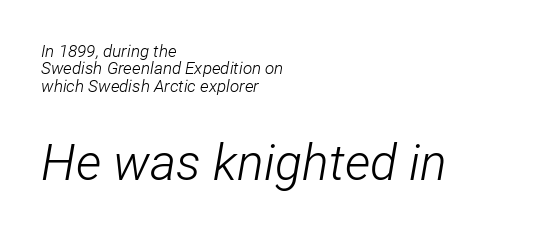
Stroke thickness stays within the range of a standard reading face or lighter. An italicized treatment has been applied to the whole sample. Horizontal alignment here is leftward, the default for most running prose. Characters follow at the spacing the type designer built in. The face used here appears at its bigger size in the lower chunk.
